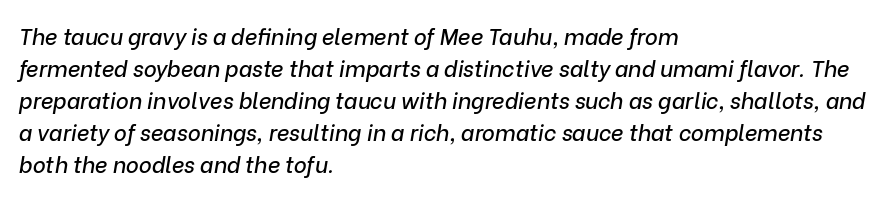
The image shows 22 px text type, italic (leaning right); set left-aligned, normal line spacing (1.46x), normal letter spacing, not underlined.
